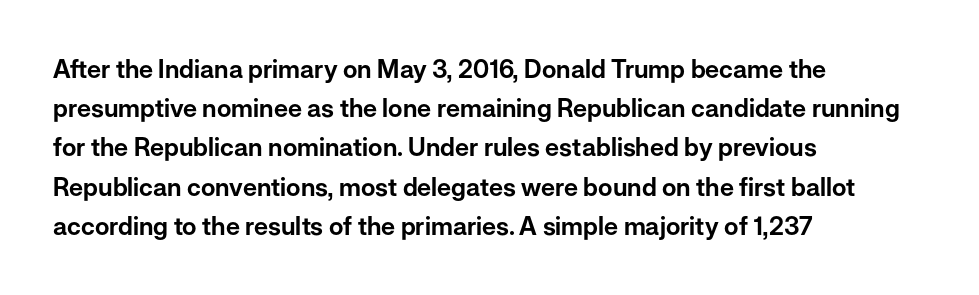
{"italic": "no", "underline": "no", "align": "left", "line_spacing": "normal", "line_spacing_ratio": 1.57, "letter_spacing": "normal", "letter_spacing_em": 0.0, "glyph_px": 25}
